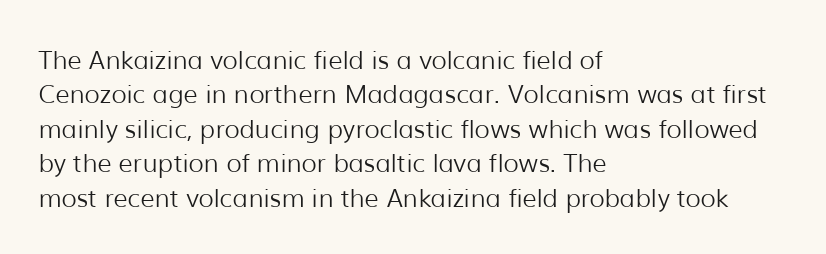
The image shows 25 px text type, upright; set left-aligned, normal line spacing (1.38x), normal letter spacing, not underlined.
